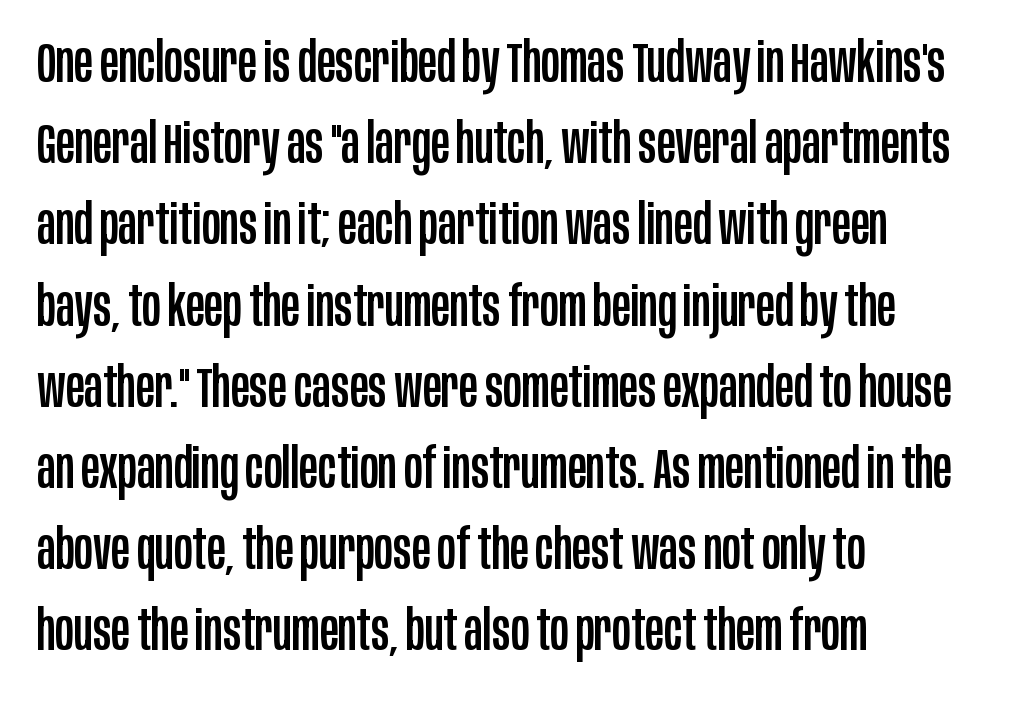
{"serif": "no", "italic": "no", "width": "condensed", "stroke_contrast": "low", "x_height": "large", "monospaced": "no", "underline": "no", "align": "left", "line_spacing": "normal", "line_spacing_ratio": 1.45, "letter_spacing": "normal", "letter_spacing_em": 0.0, "glyph_px": 56}
